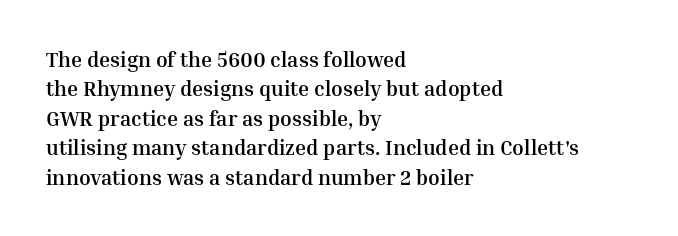
Posture: upright roman. Underlining? Definitely not there. Each line starts at the same left margin while the right side varies. Stroke thickness is high; the sample reads as a true bold. The block of text has a typical density, with ordinary space between rows.
